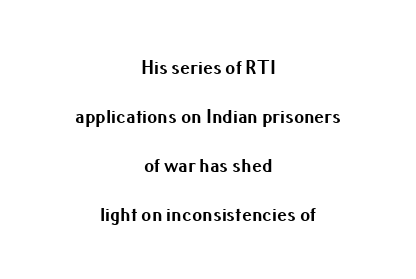
Notice how thick the strokes are: this is what a full bold looks like. Notice how the passage keeps no hard edge, just a central spine. When letters stand straight like this, we call the style roman or upright. Anything drawn beneath the words? Only blank space.
